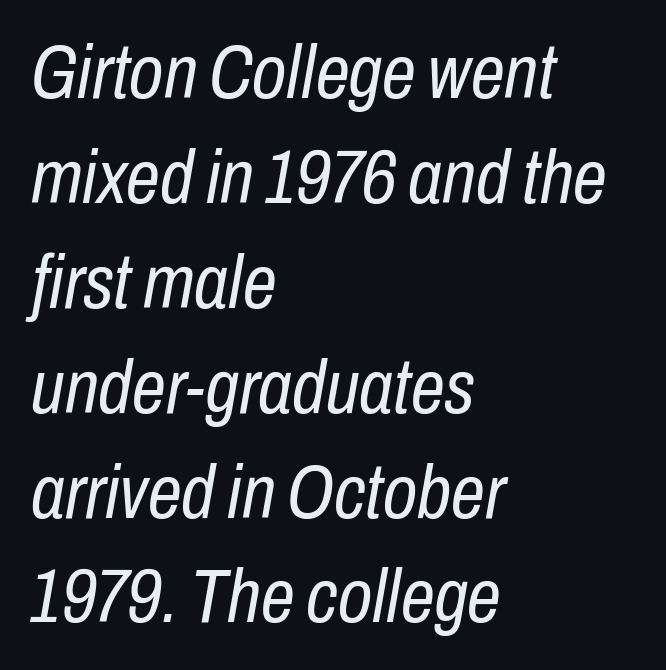
Q: Is the text bold? A: No.
Q: Is the text italic (slanted)? A: Yes, it leans right by about 10 degrees.
Q: Is the text underlined? A: No.
Q: How is the paragraph aligned? A: Left-aligned.
Q: Is the spacing between letters normal or unusually wide? A: Normal.
Q: Is the spacing between lines tight, normal or loose? A: Normal.
Q: Width (condensed, normal, or wide)? A: Condensed.
Q: Stroke contrast? A: Low.
Q: x-height? A: Medium.
Q: Monospaced? A: No.
